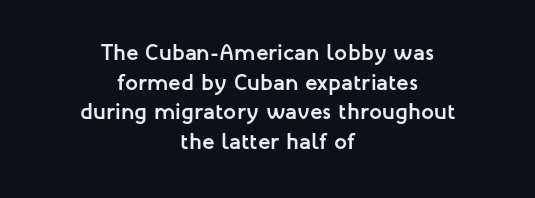
Q: Is the text bold? A: Yes.
Q: Is the text italic (slanted)? A: No, it is upright.
Q: Is the text underlined? A: No.
Q: How is the paragraph aligned? A: Centered.
Q: Is the spacing between letters normal or unusually wide? A: Normal.
Q: Is the spacing between lines tight, normal or loose? A: Normal.
